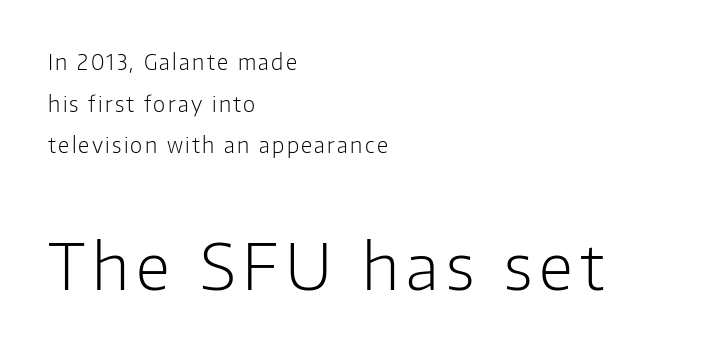
Q: Is the text bold? A: No.
Q: Is the text italic (slanted)? A: No, it is upright.
Q: Is the typeface a serif or a sans-serif typeface? A: Sans-serif.
Q: Is the text underlined? A: No.
Q: How is the paragraph aligned? A: Left-aligned.
Q: Is the spacing between lines tight, normal or loose? A: Loose.
Q: Which block of text is set in a larger size, the first (top) or the second (bottom)? A: The second (bottom) one.
Q: Width (condensed, normal, or wide)? A: Normal.
Q: Stroke contrast? A: Low.
Q: x-height? A: Medium.
Q: Monospaced? A: No.
